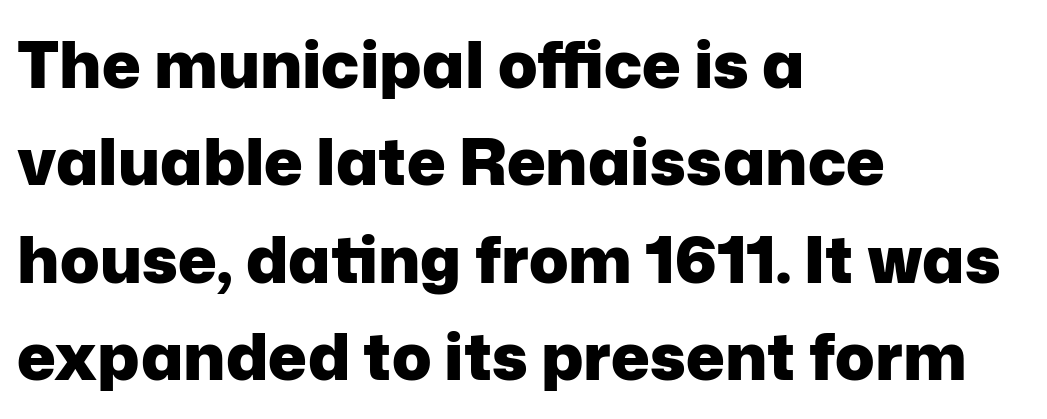
The image shows 65 px heavy sans-serif type, upright; set left-aligned, normal line spacing (1.5x), normal letter spacing, not underlined; low stroke contrast and a medium x-height.
